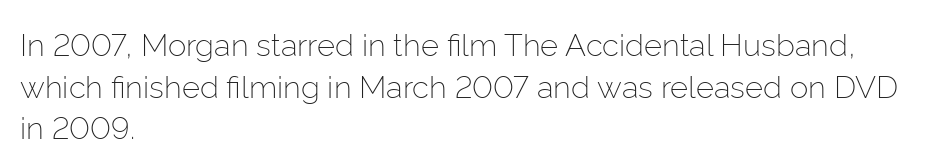
{"serif": "no", "italic": "no", "bold": "no", "weight": "light", "width": "normal", "stroke_contrast": "low", "x_height": "medium", "monospaced": "no", "underline": "no", "align": "left", "line_spacing": "normal", "line_spacing_ratio": 1.34, "letter_spacing": "normal", "letter_spacing_em": 0.0, "glyph_px": 31}
